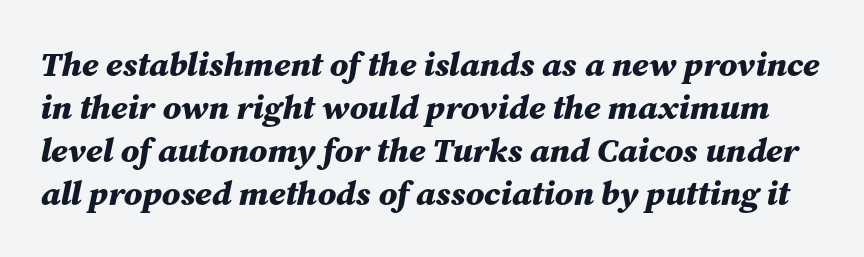
{"italic": "yes", "lean": "right", "slant_degrees": 12, "bold": "yes", "weight": "bold", "width": "normal", "stroke_contrast": "medium", "x_height": "medium", "monospaced": "no", "underline": "no", "line_spacing": "normal", "line_spacing_ratio": 1.26, "letter_spacing": "normal", "letter_spacing_em": 0.0, "glyph_px": 34}
